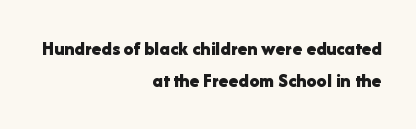
The paragraph shown leans on its right margin. The gaps between neighbouring characters are ordinary and unremarkable. The strokes are fattened all the way to bold. Horizontal bands of white between lines are of average thickness.
